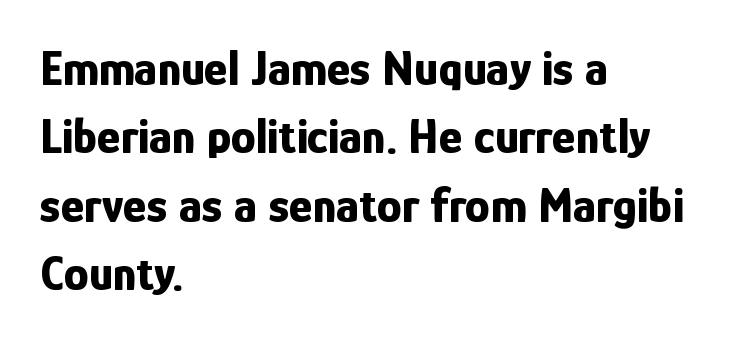
The image shows 50 px bold, condensed sans-serif type, upright; set left-aligned, normal line spacing (1.37x), normal letter spacing, not underlined; low stroke contrast and a medium x-height.
